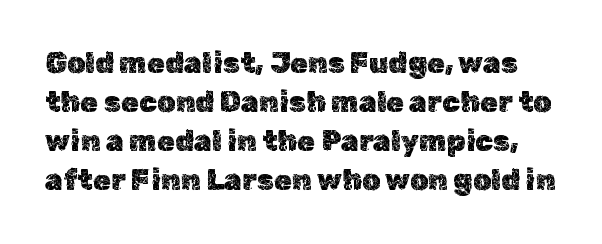
The image shows 29 px text type, upright; set normal line spacing (1.35x), normal letter spacing, not underlined; a medium x-height.
